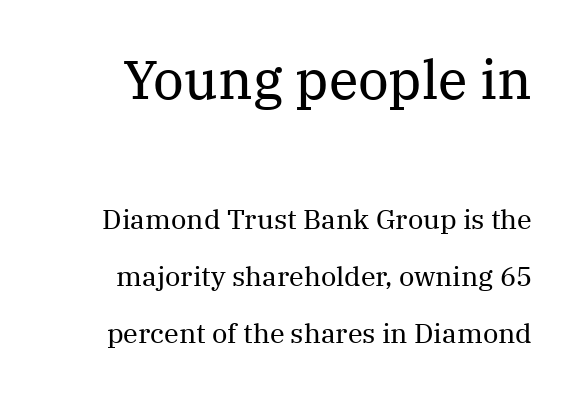
The image shows 54 px regular-weight serif type, upright; set loose line spacing (2.12x), normal letter spacing, not underlined; the first (top) block is 2.0x larger; medium stroke contrast and a medium x-height.
